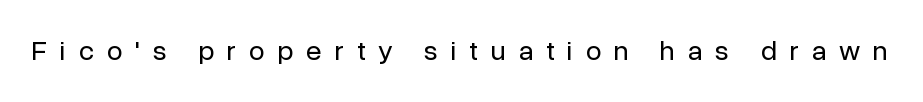
{"serif": "no", "italic": "no", "bold": "no", "weight": "regular", "width": "normal", "stroke_contrast": "low", "x_height": "medium", "monospaced": "no", "underline": "no", "letter_spacing": "wide", "letter_spacing_em": 0.46, "glyph_px": 28}
